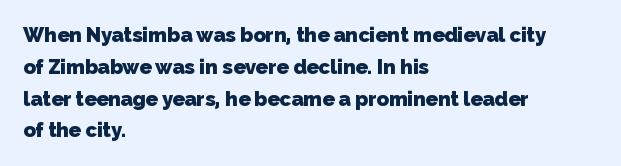
{"bold": "yes", "underline": "no", "align": "left", "line_spacing": "normal", "line_spacing_ratio": 1.59, "letter_spacing": "normal", "letter_spacing_em": 0.0, "glyph_px": 20}
